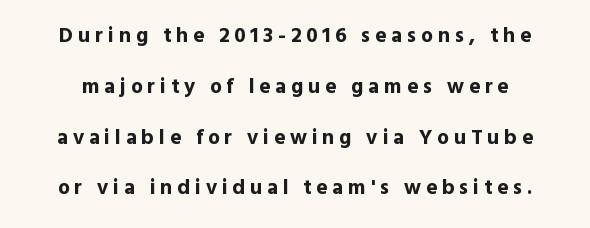
The space beneath each line is pristine and unruled. Heavy-handed strokes throughout: this text is bold. Leading: increased. In terms of letterspacing, this is a distinctly airy, spread setting. This is the regular roman posture of the typeface.
